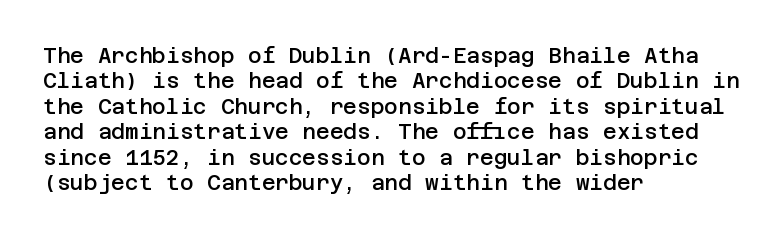
{"italic": "no", "bold": "semi", "underline": "no", "align": "left", "line_spacing_ratio": 1.21, "letter_spacing": "normal", "letter_spacing_em": 0.0, "glyph_px": 21}
